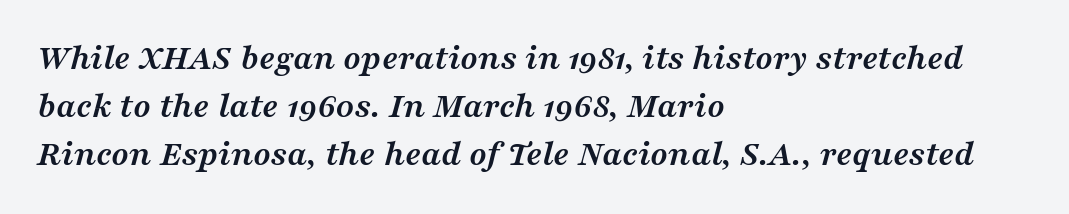
Q: Is the text bold? A: Yes.
Q: Is the text italic (slanted)? A: Yes, it leans right by about 16 degrees.
Q: Is the typeface a serif or a sans-serif typeface? A: Serif.
Q: Is the text underlined? A: No.
Q: How is the paragraph aligned? A: Left-aligned.
Q: Is the spacing between letters normal or unusually wide? A: Normal.
Q: Is the spacing between lines tight, normal or loose? A: Normal.
Q: Width (condensed, normal, or wide)? A: Wide.
Q: Stroke contrast? A: Medium.
Q: x-height? A: Medium.
Q: Monospaced? A: No.
